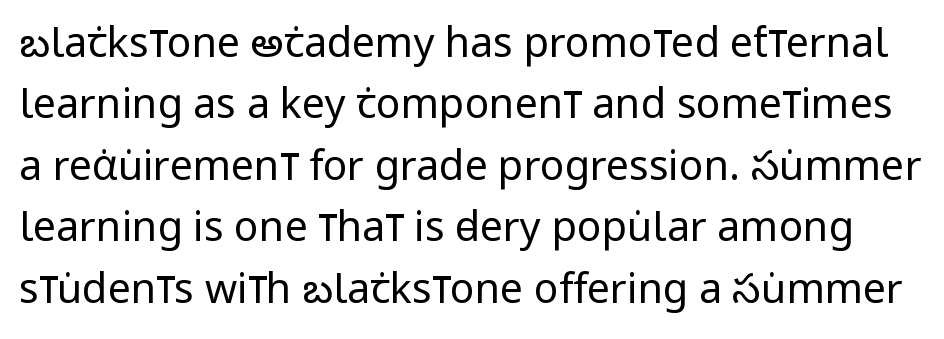
{"serif": "no", "italic": "no", "bold": "no", "weight": "regular", "width": "condensed", "stroke_contrast": "low", "x_height": "large", "monospaced": "no", "underline": "no", "line_spacing": "normal", "line_spacing_ratio": 1.5, "letter_spacing": "normal", "letter_spacing_em": 0.0, "glyph_px": 41}
